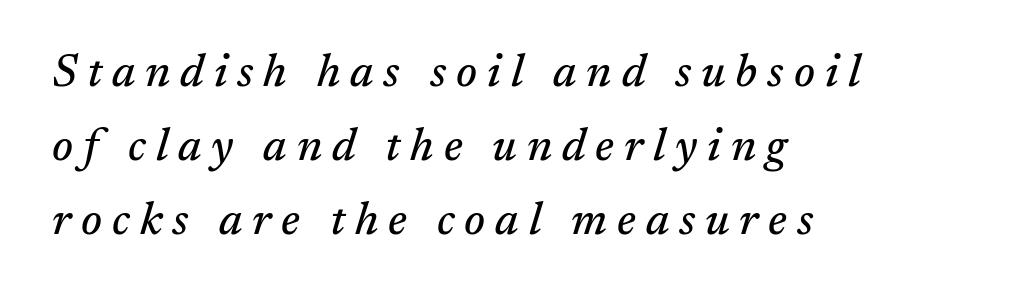
{"serif": "yes", "italic": "yes", "lean": "right", "slant_degrees": 17, "width": "normal", "stroke_contrast": "medium", "x_height": "medium", "monospaced": "no", "underline": "no", "align": "left", "line_spacing": "normal", "line_spacing_ratio": 1.65, "letter_spacing": "wide", "letter_spacing_em": 0.22, "glyph_px": 45}
